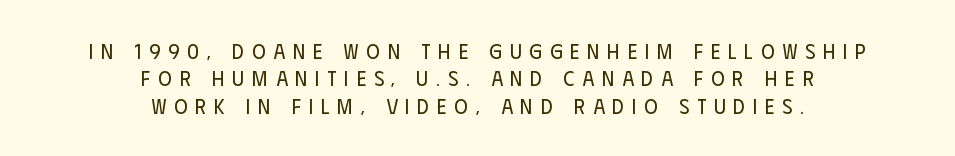
{"italic": "no", "bold": "no", "underline": "no", "align": "center", "line_spacing": "normal", "line_spacing_ratio": 1.3, "letter_spacing": "wide", "letter_spacing_em": 0.37, "glyph_px": 21}
